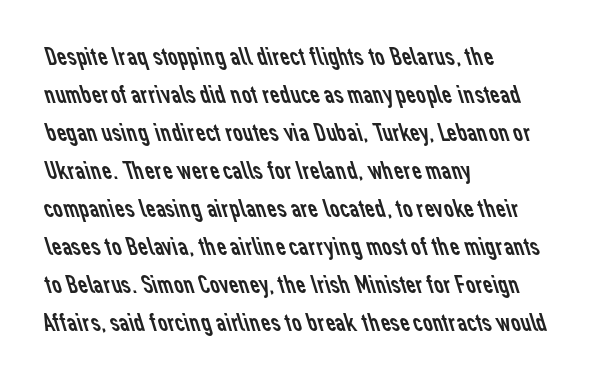
Ink coverage per letter is moderate at most. Descender tails drop into unmarked territory. The line-height multiplier appears to be the usual default. Is the block centered? No — it sits flush against the left margin.
